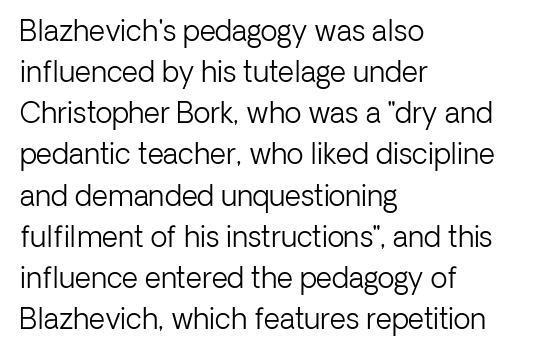
The image shows 28 px light sans-serif type, upright; set left-aligned, normal line spacing (1.47x), normal letter spacing, not underlined; low stroke contrast and a medium x-height.
